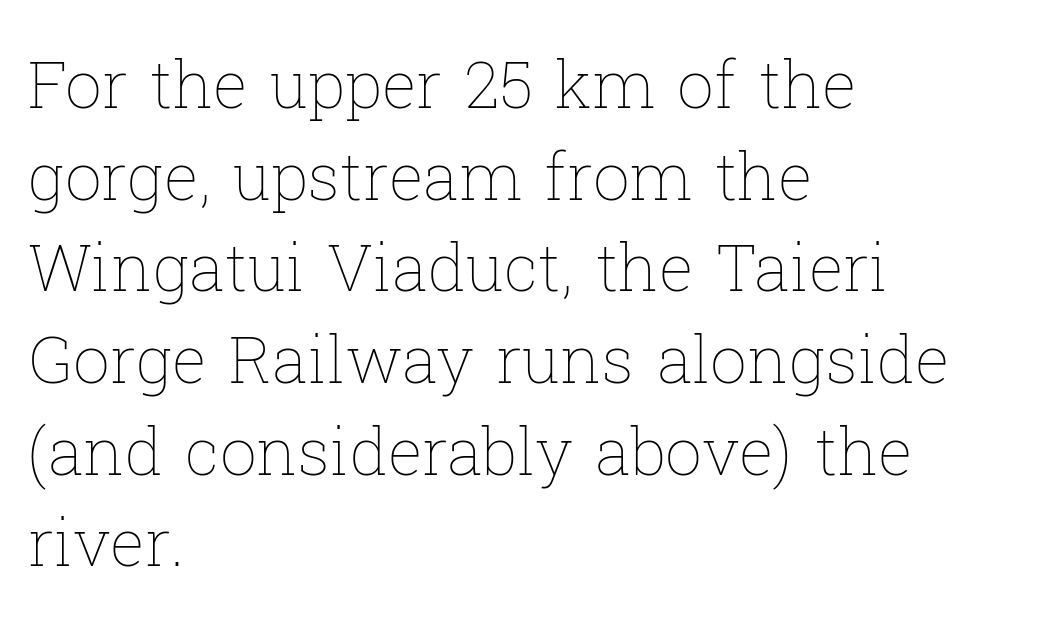
{"italic": "no", "bold": "no", "weight": "thin", "width": "normal", "stroke_contrast": "low", "x_height": "medium", "monospaced": "no", "underline": "no", "align": "left", "line_spacing": "normal", "line_spacing_ratio": 1.41, "letter_spacing": "normal", "letter_spacing_em": 0.0, "glyph_px": 65}
